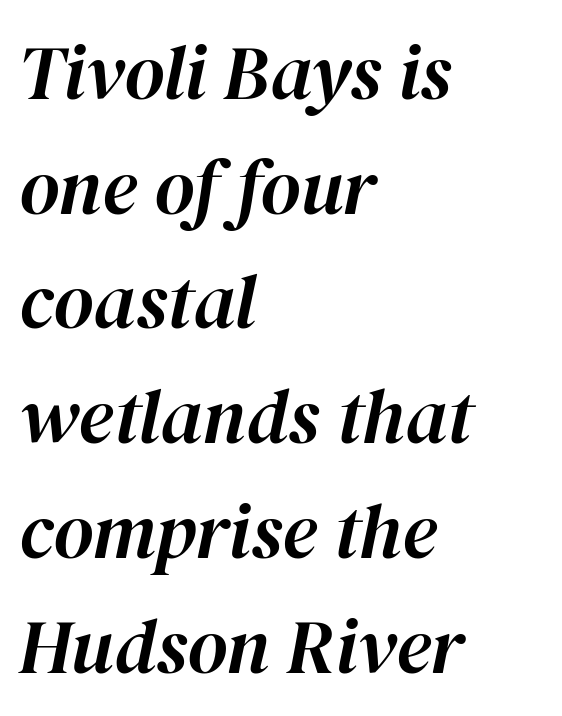
The image shows 77 px text type, italic (leaning right); set left-aligned, normal line spacing (1.49x), normal letter spacing, not underlined; high stroke contrast and a medium x-height.
